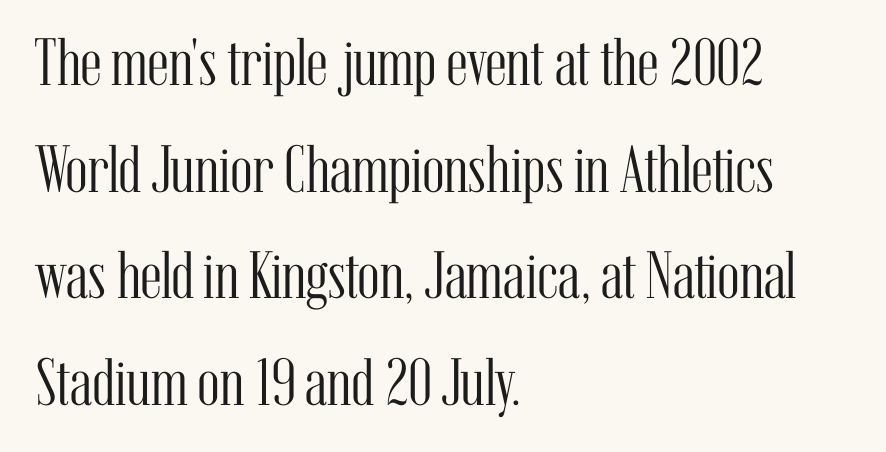
{"serif": "yes", "italic": "no", "bold": "no", "weight": "light", "width": "condensed", "stroke_contrast": "medium", "x_height": "medium", "monospaced": "no", "underline": "no", "align": "left", "line_spacing": "normal", "line_spacing_ratio": 1.59, "letter_spacing": "normal", "letter_spacing_em": 0.0, "glyph_px": 67}
